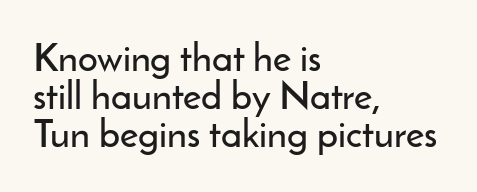
The gaps between neighbouring characters are ordinary and unremarkable. These lines are rendered in a variable-pitch font. Letterform terminals end flat and unadorned throughout the passage. The typesetter chose a ragged-right arrangement here.
